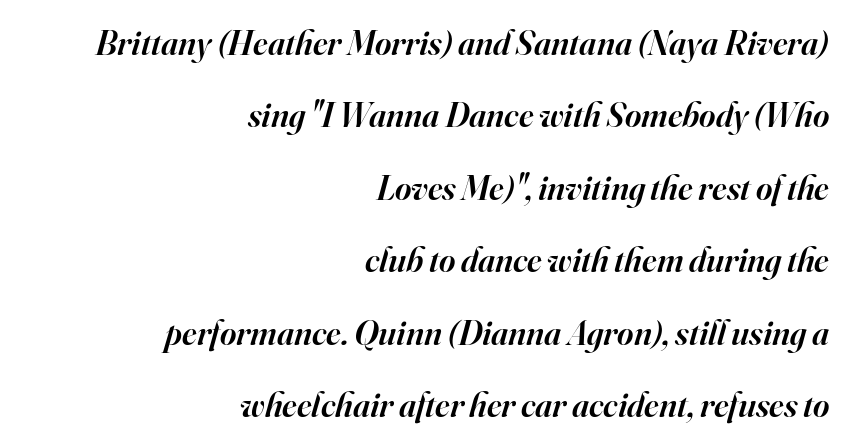
The passage shown is typed in a proportional face where columns would drift. The axis of the letterforms is tilted away from vertical. Notice how the passage keeps a crisp vertical edge on the right only. Honestly, there is no underline to notice here at all. Each glyph is drawn with semibold strokes, heavier than normal yet not fully bold.
